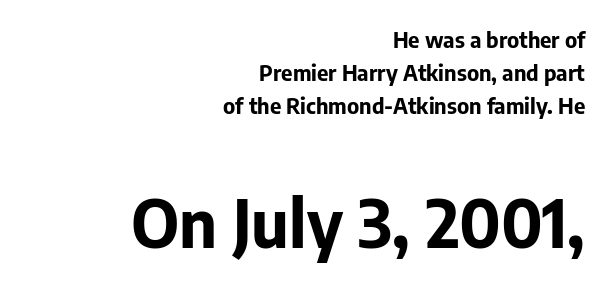
{"serif": "no", "italic": "no", "bold": "yes", "weight": "bold", "width": "normal", "stroke_contrast": "low", "x_height": "medium", "monospaced": "no", "underline": "no", "align": "right", "line_spacing": "normal", "line_spacing_ratio": 1.5, "letter_spacing": "normal", "letter_spacing_em": 0.0, "larger_block": "second", "size_ratio": 3.05, "glyph_px": 67}
